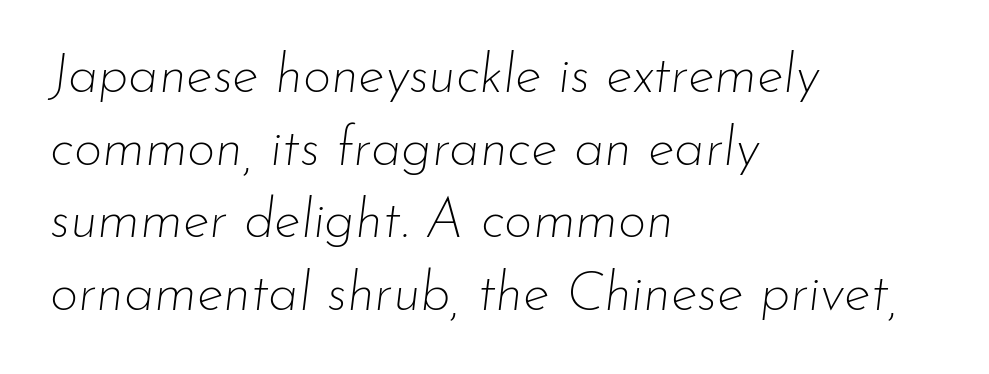
Q: Is the text bold? A: No.
Q: Is the text italic (slanted)? A: Yes, it leans right by about 7 degrees.
Q: Is the text underlined? A: No.
Q: How is the paragraph aligned? A: Left-aligned.
Q: Is the spacing between letters normal or unusually wide? A: Normal.
Q: Is the spacing between lines tight, normal or loose? A: Normal.
Q: Width (condensed, normal, or wide)? A: Normal.
Q: Stroke contrast? A: Low.
Q: x-height? A: Small.
Q: Monospaced? A: No.
